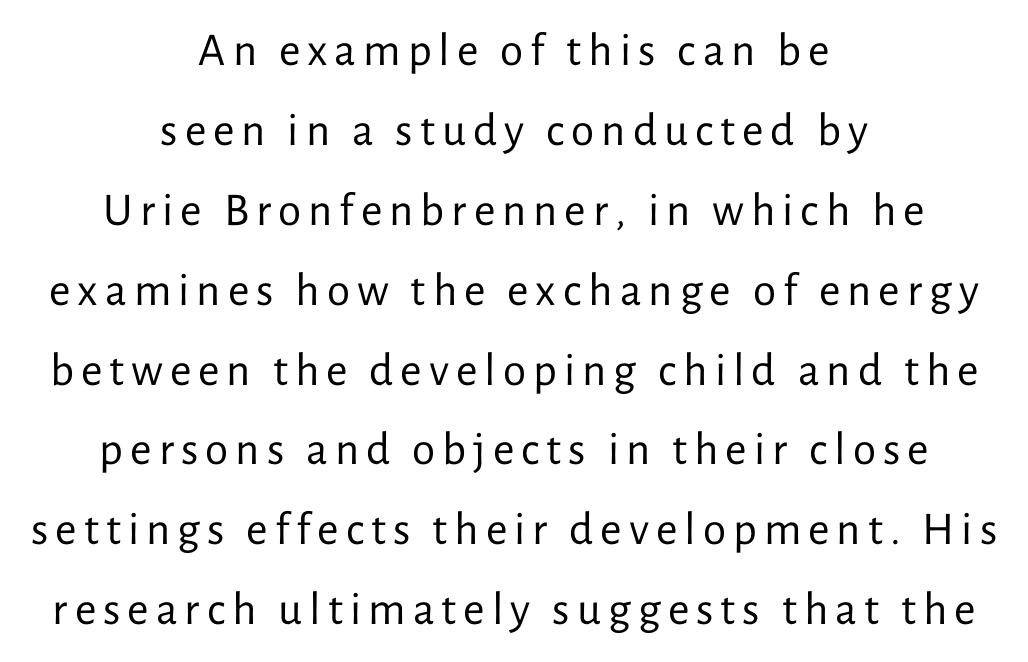
Note: no serifs on the glyphs. This sample is center-justified, so both line endings float freely. Notice how the stems are strictly vertical — no italics here. Varying glyph widths throughout — classic text-font behaviour. Leading: standard.
